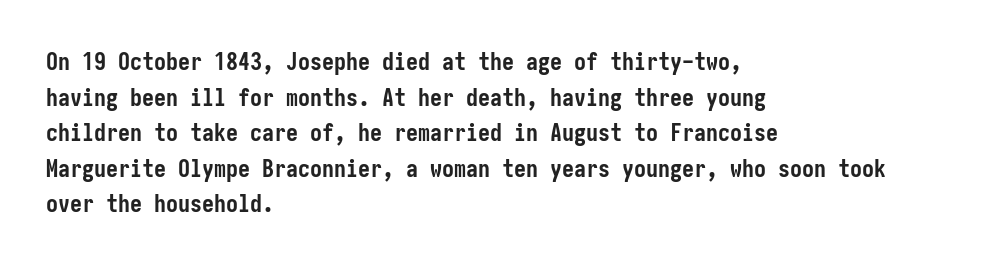
Q: Is the text bold? A: Yes.
Q: Is the text italic (slanted)? A: No, it is upright.
Q: Is the text underlined? A: No.
Q: How is the paragraph aligned? A: Left-aligned.
Q: Is the spacing between letters normal or unusually wide? A: Normal.
Q: Is the spacing between lines tight, normal or loose? A: Normal.
